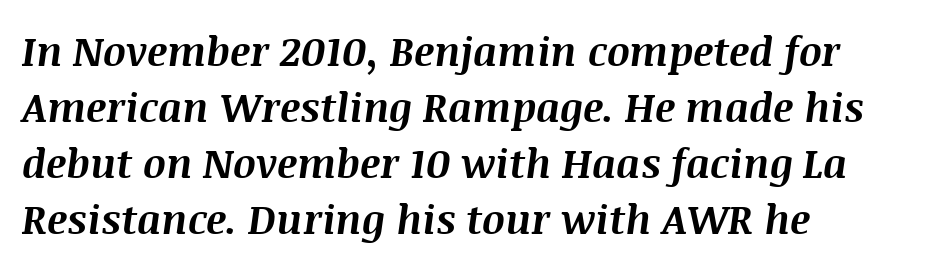
{"italic": "yes", "lean": "right", "slant_degrees": 8, "bold": "yes", "weight": "bold", "width": "normal", "stroke_contrast": "medium", "x_height": "large", "monospaced": "no", "underline": "no", "align": "left", "line_spacing": "normal", "line_spacing_ratio": 1.4, "letter_spacing": "normal", "letter_spacing_em": 0.0, "glyph_px": 40}
